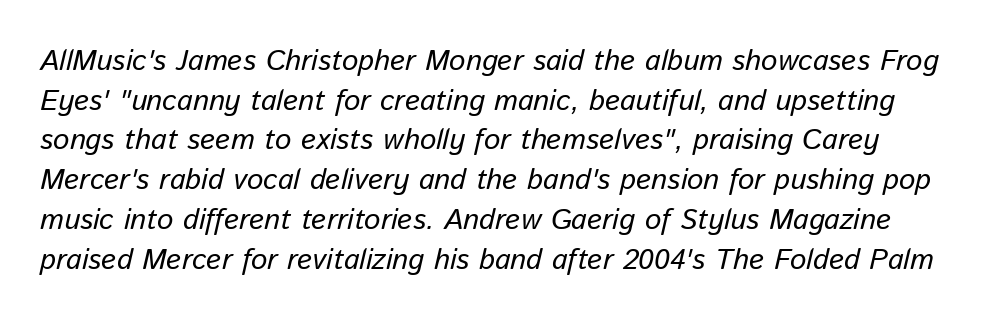
This block has exactly the height ordinary leading produces. The space directly below the letters is spotless. An italicized treatment has been applied to the whole sample. Here the glyphs are tracked normally, forming tight word shapes.
